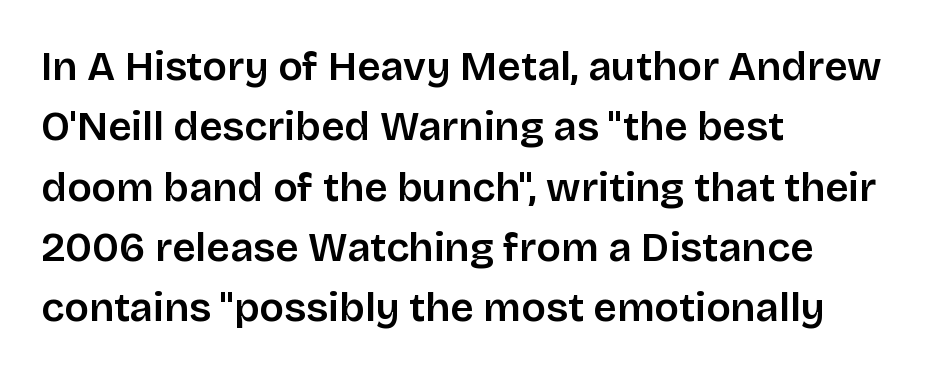
{"serif": "no", "italic": "no", "width": "normal", "stroke_contrast": "low", "x_height": "large", "monospaced": "no", "underline": "no", "align": "left", "line_spacing": "normal", "line_spacing_ratio": 1.47, "letter_spacing": "normal", "letter_spacing_em": 0.0, "glyph_px": 41}
